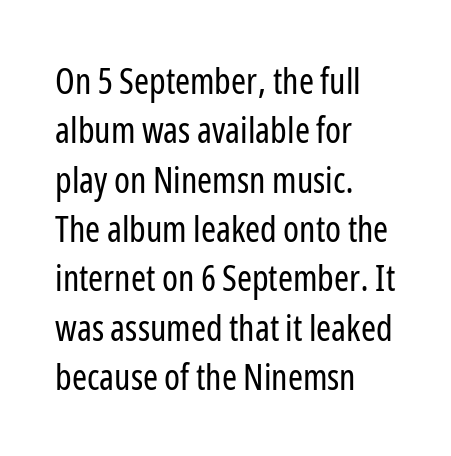
{"serif": "no", "italic": "no", "bold": "no", "weight": "regular", "width": "condensed", "stroke_contrast": "low", "x_height": "medium", "monospaced": "no", "underline": "no", "align": "left", "line_spacing": "normal", "line_spacing_ratio": 1.37, "letter_spacing": "normal", "letter_spacing_em": 0.0, "glyph_px": 36}
